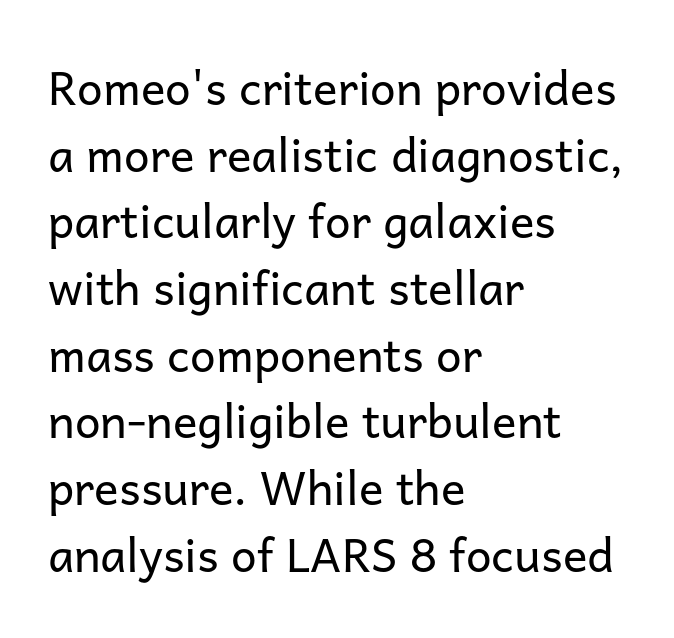
The image shows 46 px regular-weight sans-serif type, upright; set left-aligned, normal line spacing (1.45x), normal letter spacing, not underlined; low stroke contrast and a medium x-height.
